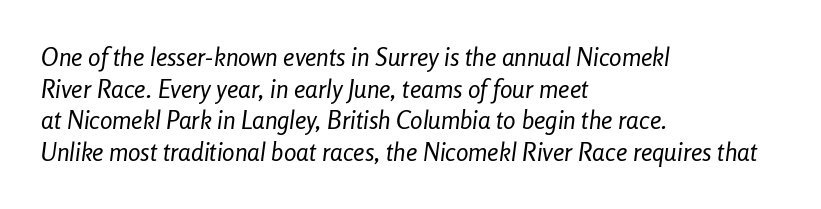
Q: Is the text bold? A: No.
Q: Is the text italic (slanted)? A: Yes, it leans right by about 8 degrees.
Q: Is the text underlined? A: No.
Q: How is the paragraph aligned? A: Left-aligned.
Q: Is the spacing between letters normal or unusually wide? A: Normal.
Q: Is the spacing between lines tight, normal or loose? A: Normal.
